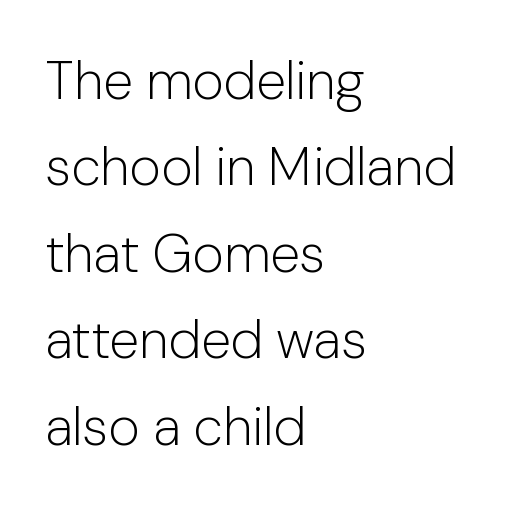
Reading down the column, the eye jumps a familiar distance to each next line. Upright lettering throughout. Look at the tracking — it's just the regular setting, nothing added. These lines are set flush left with a ragged right edge.
